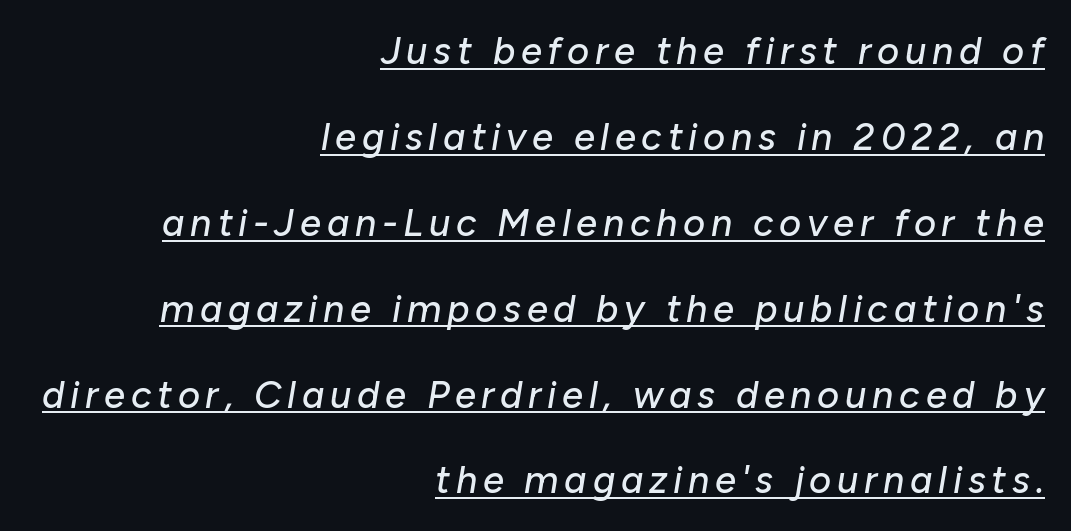
The image shows 38 px text type, italic (leaning right); set right-aligned, loose line spacing (2.26x), underlined; low stroke contrast and a medium x-height.
